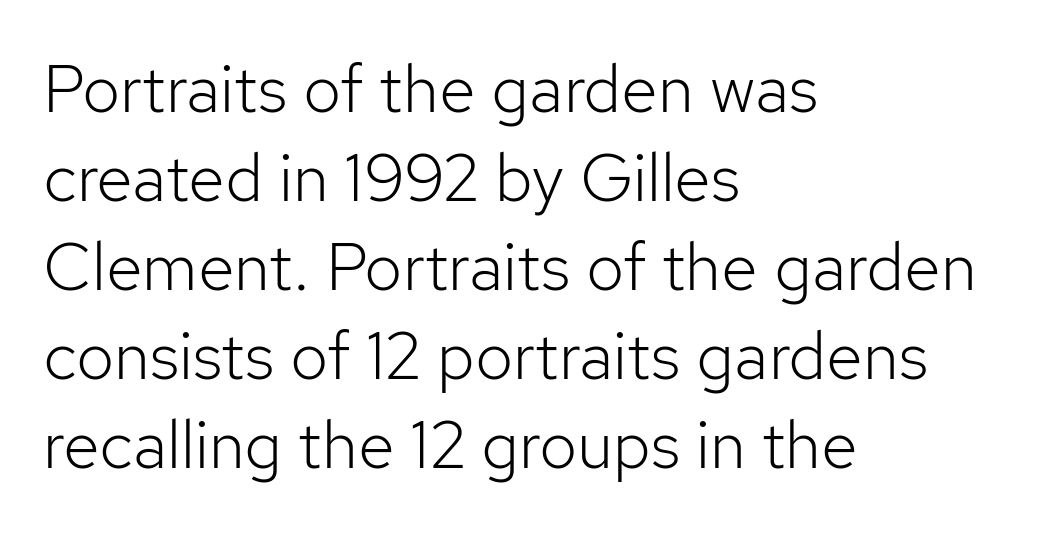
Does the lettering tilt? It doesn't — this is upright. A typesetter would call this proportional, since set widths differ per character. If you measured baseline to baseline, you'd find a middling distance. Bare-footed words on every line. Does the type have serifs? No, each stem ends abruptly. Compared with a typical body face, this is equally light or lighter still.
